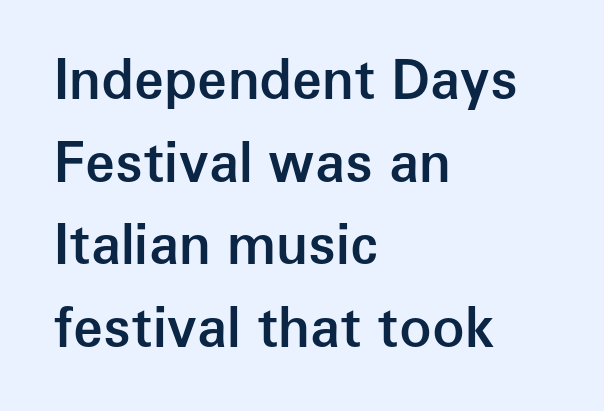
Q: Is the text bold? A: Semi-bold.
Q: Is the text italic (slanted)? A: No, it is upright.
Q: Is the typeface a serif or a sans-serif typeface? A: Sans-serif.
Q: Is the text underlined? A: No.
Q: How is the paragraph aligned? A: Left-aligned.
Q: Is the spacing between letters normal or unusually wide? A: Normal.
Q: Is the spacing between lines tight, normal or loose? A: Normal.
Q: Width (condensed, normal, or wide)? A: Normal.
Q: Stroke contrast? A: Low.
Q: x-height? A: Medium.
Q: Monospaced? A: No.
